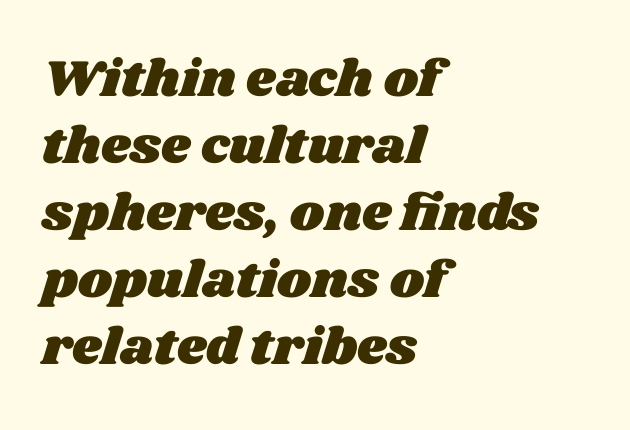
Compared with typical paragraphs, the rows here are spaced about the same. You could not count columns in this text — the font is proportionally spaced. Honestly, the letter spacing is just normal — you wouldn't notice it. The paragraph has a hard left edge and a soft right edge. The string is rendered with underlining switched off.
